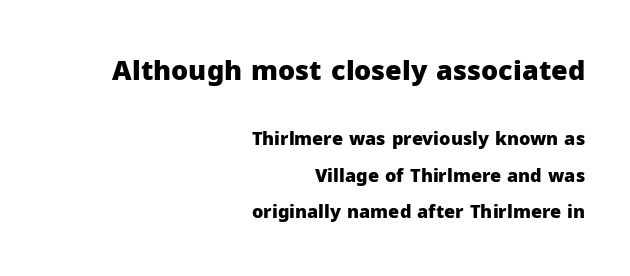
{"italic": "no", "bold": "yes", "underline": "no", "align": "right", "line_spacing": "loose", "line_spacing_ratio": 2.03, "letter_spacing": "normal", "letter_spacing_em": 0.0, "larger_block": "first", "size_ratio": 1.5, "glyph_px": 27}
